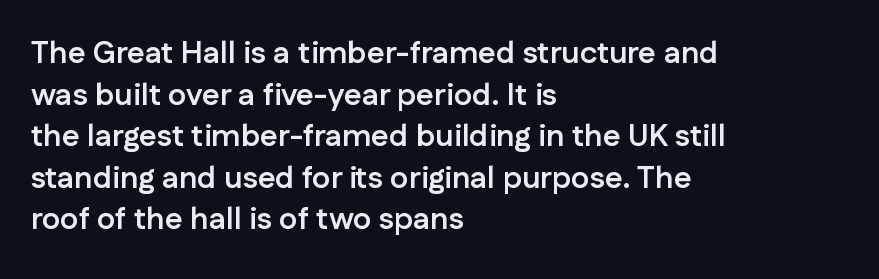
The image shows 31 px semibold sans-serif type, upright; set left-aligned, normal line spacing (1.34x), normal letter spacing, not underlined; low stroke contrast and a medium x-height.
